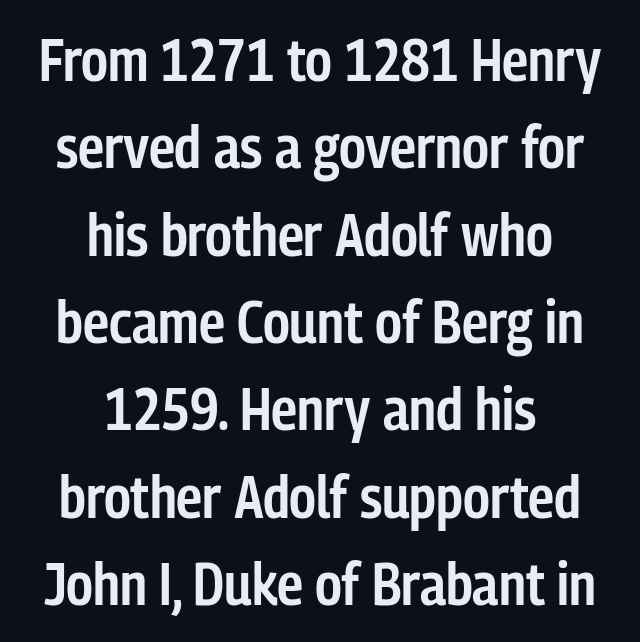
{"serif": "no", "italic": "no", "bold": "semi", "weight": "semibold", "width": "condensed", "stroke_contrast": "low", "x_height": "medium", "monospaced": "no", "underline": "no", "align": "center", "line_spacing": "normal", "line_spacing_ratio": 1.48, "letter_spacing": "normal", "letter_spacing_em": 0.0, "glyph_px": 59}
